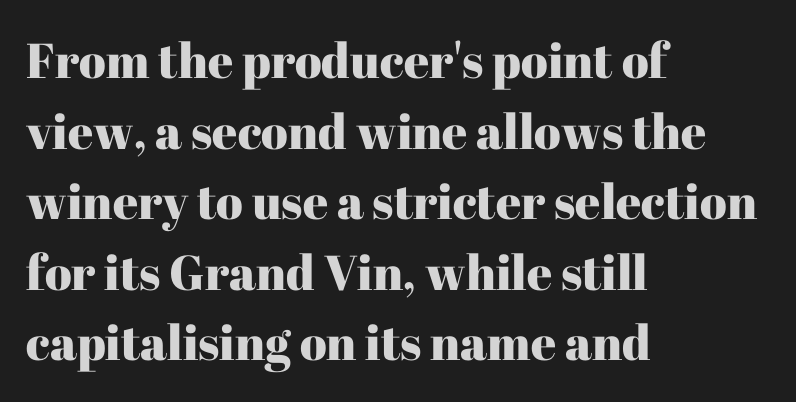
The image shows 49 px serif type, upright; set left-aligned, normal line spacing (1.44x), normal letter spacing, not underlined; high stroke contrast and a medium x-height.
